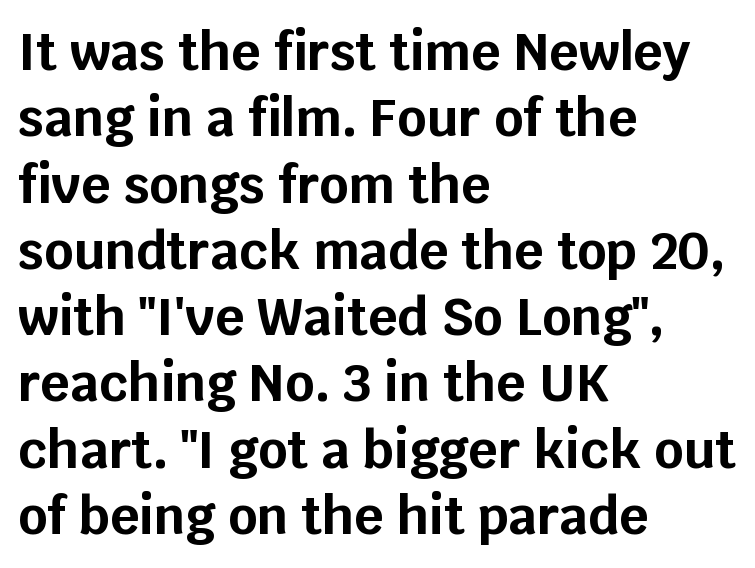
{"serif": "no", "italic": "no", "bold": "yes", "weight": "bold", "width": "normal", "stroke_contrast": "low", "x_height": "large", "monospaced": "no", "underline": "no", "align": "left", "line_spacing": "normal", "line_spacing_ratio": 1.3, "letter_spacing": "normal", "letter_spacing_em": 0.0, "glyph_px": 51}
